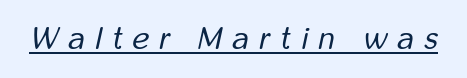
The image shows 32 px regular-weight, condensed type, italic (leaning right); set unusually wide letter spacing (+0.33 em), underlined; low stroke contrast and a medium x-height.
